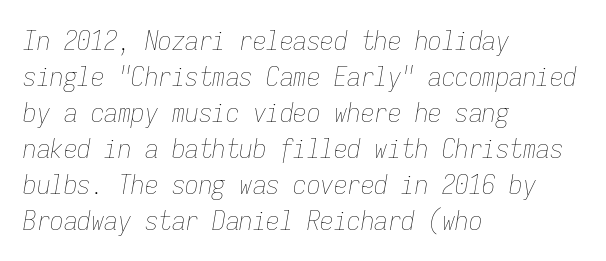
{"italic": "yes", "lean": "right", "slant_degrees": 9, "bold": "no", "underline": "no", "align": "left", "line_spacing": "normal", "line_spacing_ratio": 1.33, "letter_spacing": "normal", "letter_spacing_em": 0.0, "glyph_px": 27}
